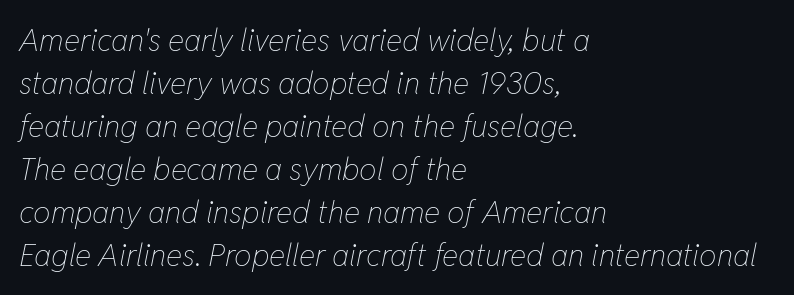
The setting favours the left margin, as ordinary paragraphs usually do. Caption: face not bold, strokes unweighted. Character widths vary here, with narrow letters taking less room than wide ones. These lines were composed using italics. The baseline area is clear. Leading: standard.
